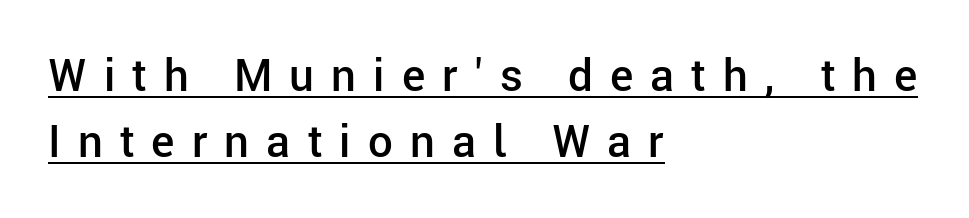
The image shows 44 px semibold sans-serif type, upright; set left-aligned, normal line spacing (1.51x), unusually wide letter spacing (+0.39 em), underlined; low stroke contrast and a medium x-height.
